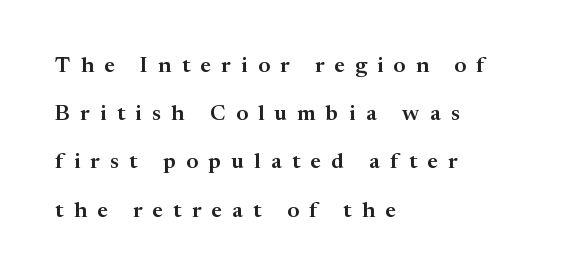
Underline: absent. Look at the tracking — it's clearly loosened, letters drifting apart. The specimen reads as upright at a glance. This rendering uses left alignment, leaving the right contour irregular. This block would shrink considerably if given ordinary leading; it's expanded now.
